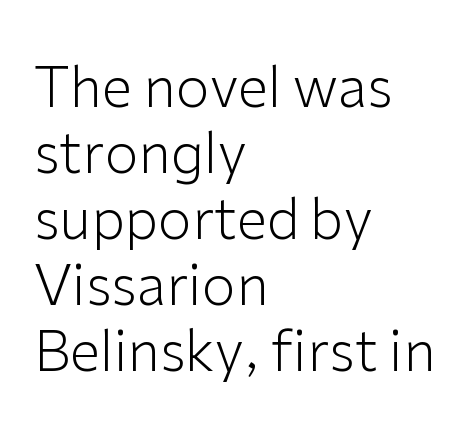
Posture: vertical. The strokes are not fattened; the text isn't bold. If you drew a ruler down the left edge, every line would touch it. Look at the bottom of the vertical strokes: they stop flat, with no serifs. Tracking here is standard; glyphs follow each other at the usual distance. Just letters on the line, the space beneath them empty.
